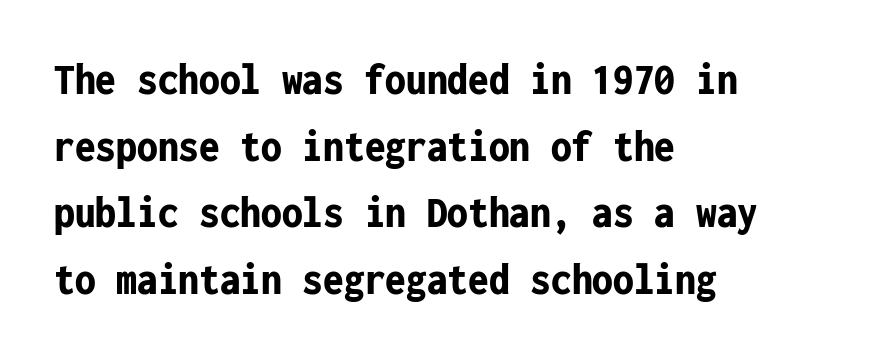
The image shows 46 px bold, condensed sans-serif type, upright, monospaced; set left-aligned, normal line spacing (1.45x), normal letter spacing, not underlined; low stroke contrast and a medium x-height.
